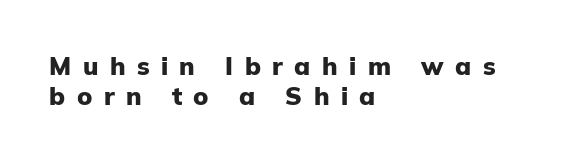
The image shows 25 px bold type, upright; set left-aligned, line spacing 1.2x, unusually wide letter spacing (+0.46 em), not underlined.
